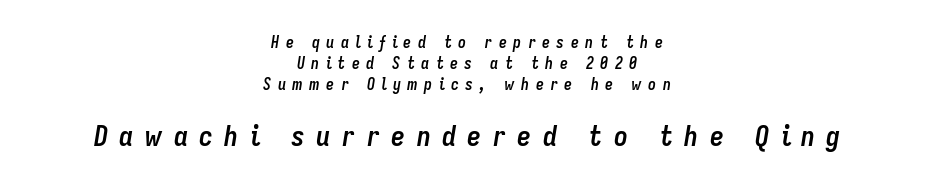
{"italic": "yes", "lean": "right", "slant_degrees": 9, "bold": "yes", "weight": "semibold", "width": "condensed", "stroke_contrast": "low", "x_height": "medium", "monospaced": "no", "underline": "no", "align": "center", "line_spacing": "normal", "line_spacing_ratio": 1.32, "letter_spacing": "wide", "letter_spacing_em": 0.4, "larger_block": "second", "size_ratio": 1.75, "glyph_px": 28}
